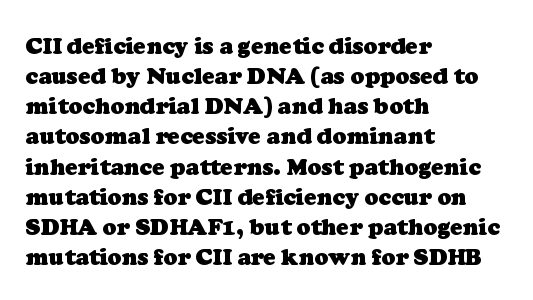
Glyph-to-glyph distance matches everyday printed text. These lines stack with their left ends in a neat column. A bare baseline throughout the passage. Baseline-to-baseline distance is the conventional proportion of letter height. The strokes are fattened all the way to bold.
